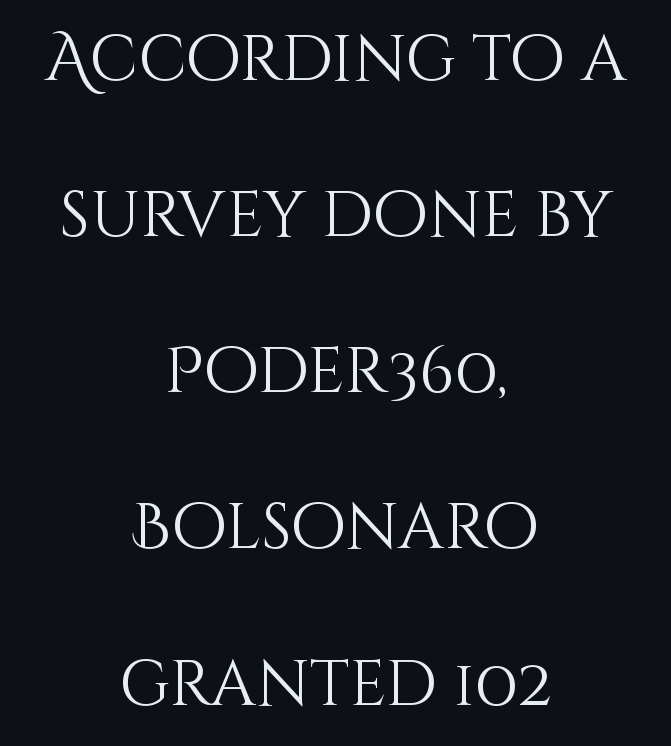
The image shows 64 px light type, upright; set centered, loose line spacing (2.44x), normal letter spacing, not underlined; medium stroke contrast and a large x-height.
